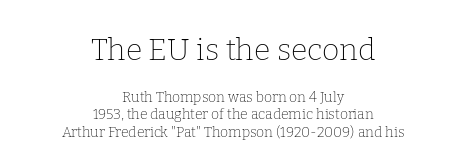
{"serif": "yes", "italic": "no", "bold": "no", "weight": "thin", "width": "normal", "stroke_contrast": "low", "x_height": "medium", "monospaced": "no", "underline": "no", "align": "center", "line_spacing": "normal", "line_spacing_ratio": 1.26, "letter_spacing": "normal", "letter_spacing_em": 0.0, "larger_block": "first", "size_ratio": 2.14, "glyph_px": 30}
